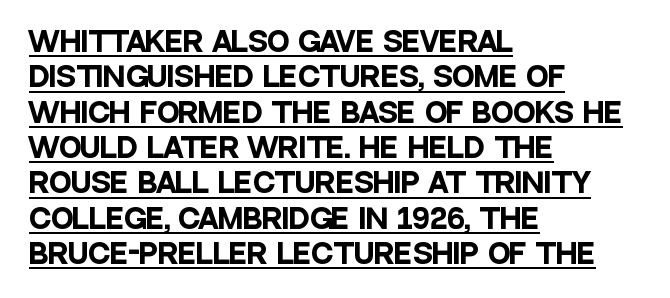
Q: Is the text bold? A: Yes.
Q: Is the text italic (slanted)? A: No, it is upright.
Q: Is the text underlined? A: Yes.
Q: How is the paragraph aligned? A: Left-aligned.
Q: Is the spacing between letters normal or unusually wide? A: Normal.
Q: Is the spacing between lines tight, normal or loose? A: Normal.
